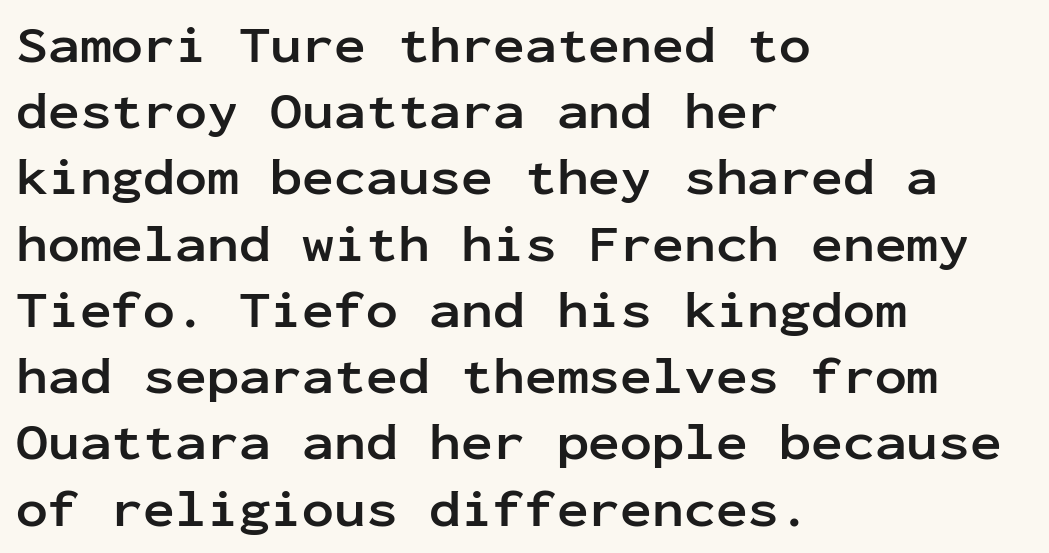
Q: Is the text bold? A: Yes.
Q: Is the text italic (slanted)? A: No, it is upright.
Q: Is the typeface a serif or a sans-serif typeface? A: Sans-serif.
Q: Is the text underlined? A: No.
Q: How is the paragraph aligned? A: Left-aligned.
Q: Is the spacing between letters normal or unusually wide? A: Normal.
Q: Is the spacing between lines tight, normal or loose? A: Normal.
Q: Width (condensed, normal, or wide)? A: Normal.
Q: Stroke contrast? A: Low.
Q: x-height? A: Medium.
Q: Monospaced? A: Yes.
